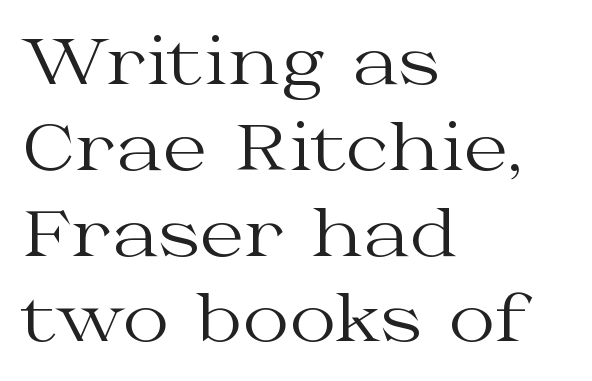
Q: Is the text bold? A: No.
Q: Is the text italic (slanted)? A: No, it is upright.
Q: Is the typeface a serif or a sans-serif typeface? A: Serif.
Q: Is the text underlined? A: No.
Q: How is the paragraph aligned? A: Left-aligned.
Q: Is the spacing between letters normal or unusually wide? A: Normal.
Q: Is the spacing between lines tight, normal or loose? A: Normal.
Q: Width (condensed, normal, or wide)? A: Wide.
Q: Stroke contrast? A: Medium.
Q: x-height? A: Medium.
Q: Monospaced? A: No.
